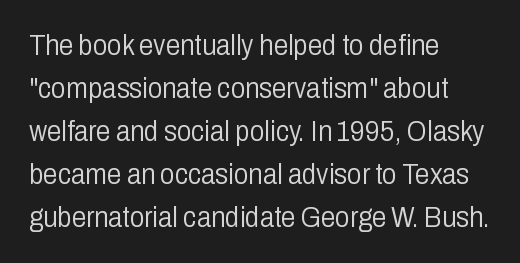
The image shows 29 px light, condensed sans-serif type, upright; set left-aligned, normal line spacing (1.48x), normal letter spacing, not underlined; low stroke contrast and a medium x-height.
